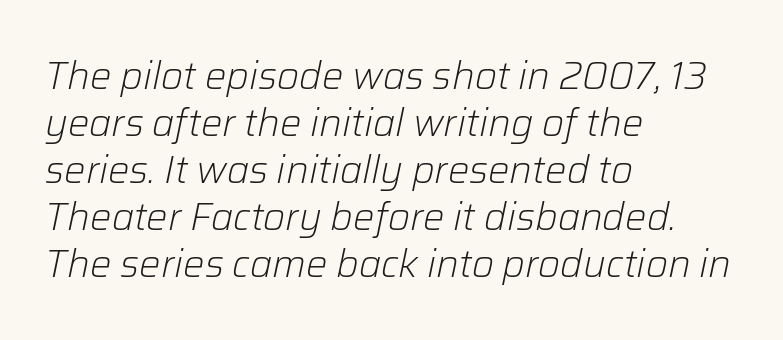
The image shows 38 px light type, italic (leaning right); set left-aligned, line spacing 1.24x, normal letter spacing, not underlined; low stroke contrast and a medium x-height.
